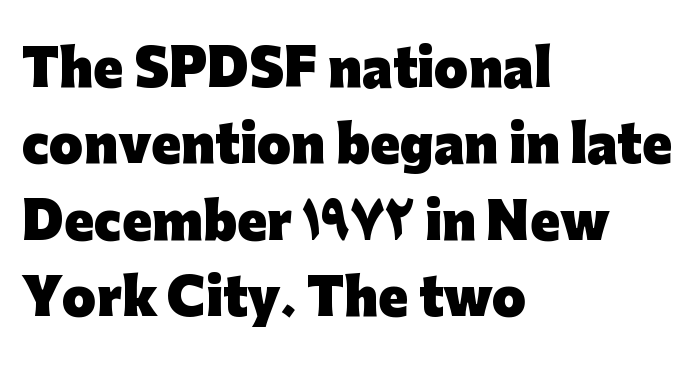
The image shows 49 px heavy sans-serif type, upright; set left-aligned, normal line spacing (1.56x), normal letter spacing, not underlined; low stroke contrast and a medium x-height.
